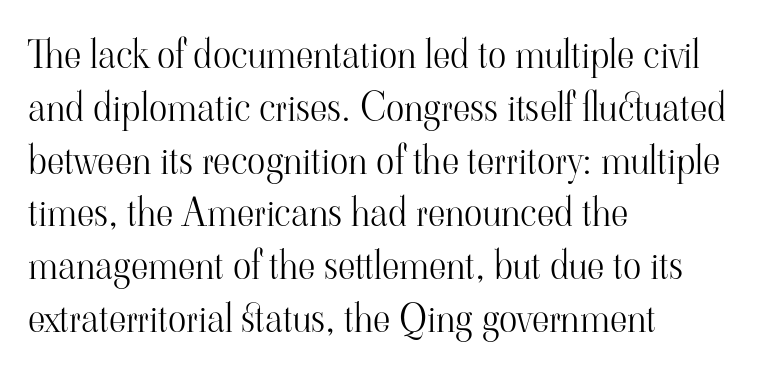
{"serif": "yes", "italic": "no", "bold": "no", "weight": "light", "width": "normal", "stroke_contrast": "high", "x_height": "small", "monospaced": "no", "underline": "no", "align": "left", "line_spacing": "normal", "line_spacing_ratio": 1.39, "letter_spacing": "normal", "letter_spacing_em": 0.0, "glyph_px": 38}
